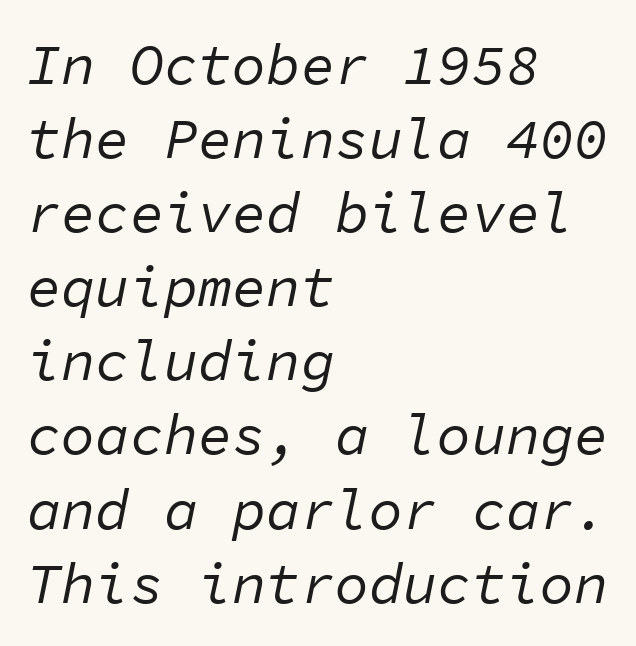
Bare-footed words on every line. What's the leading like? Ordinary, nothing unusual. These lines were composed using italics. Tracking value appears to be zero — textbook default spacing. Left-aligned paragraph, ragged on the right. No letter is thick-stroked: the sample isn't bold.
